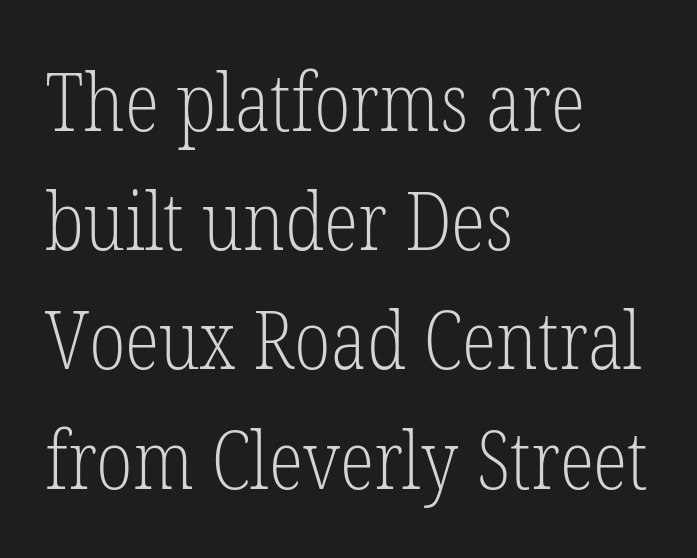
{"serif": "yes", "italic": "no", "bold": "no", "weight": "light", "width": "condensed", "stroke_contrast": "low", "x_height": "medium", "monospaced": "no", "underline": "no", "align": "left", "line_spacing": "normal", "line_spacing_ratio": 1.49, "letter_spacing": "normal", "letter_spacing_em": 0.0, "glyph_px": 80}
